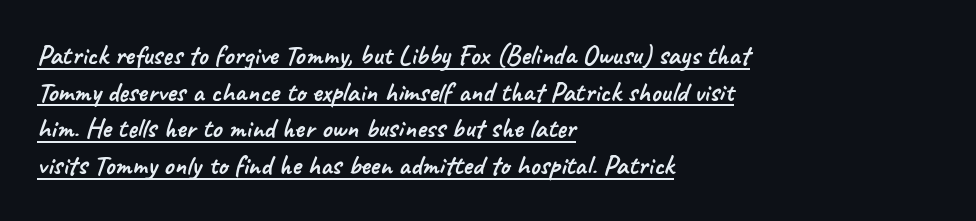
Glance below the letters and you will spot a drawn line. A typesetter would label this face a sans. Proportional: the letters do not fall into vertical columns. A typesetter would call this leading conventional body-copy spacing.
